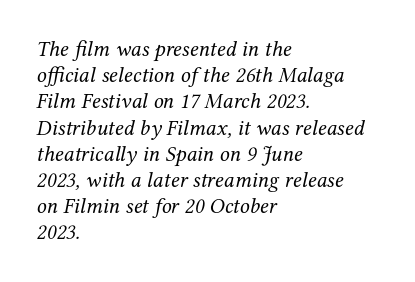
The image shows 22 px text type, italic (leaning right); set left-aligned, line spacing 1.19x, normal letter spacing, not underlined.
